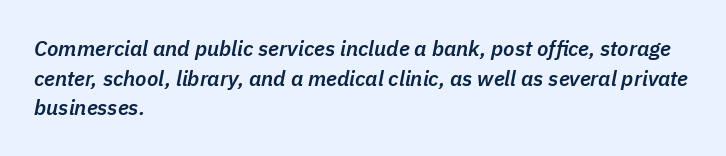
When letters slant like this, we call the style italic. The line texture is even and compact thanks to regular tracking. Descender tails drop into unmarked territory. Short and long lines alike share a common starting point at left.
